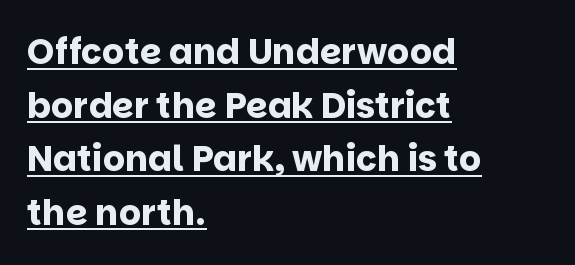
Q: Is the text bold? A: Yes.
Q: Is the text italic (slanted)? A: No, it is upright.
Q: Is the typeface a serif or a sans-serif typeface? A: Sans-serif.
Q: Is the text underlined? A: Yes.
Q: How is the paragraph aligned? A: Left-aligned.
Q: Is the spacing between letters normal or unusually wide? A: Normal.
Q: Is the spacing between lines tight, normal or loose? A: Normal.
Q: Width (condensed, normal, or wide)? A: Normal.
Q: Stroke contrast? A: Low.
Q: x-height? A: Large.
Q: Monospaced? A: No.
